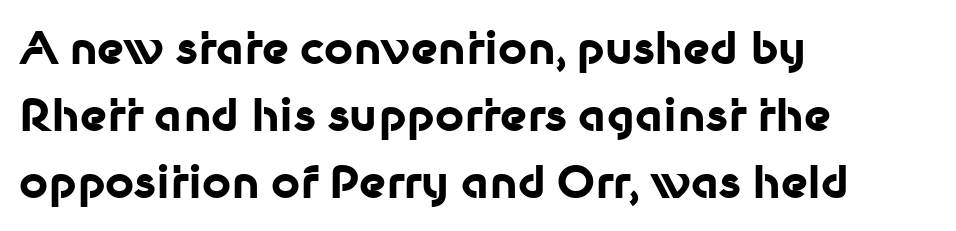
{"serif": "no", "italic": "no", "bold": "yes", "weight": "bold", "width": "normal", "stroke_contrast": "low", "x_height": "medium", "monospaced": "no", "underline": "no", "align": "left", "line_spacing": "normal", "line_spacing_ratio": 1.49, "letter_spacing": "normal", "letter_spacing_em": 0.0, "glyph_px": 45}
